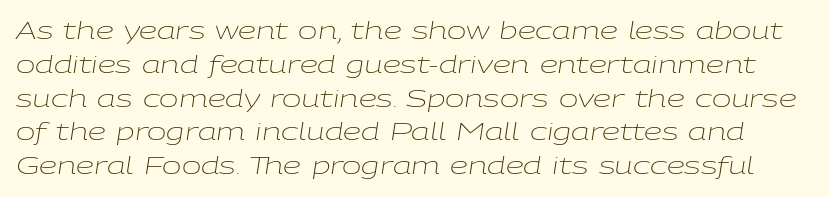
The image shows 23 px text type, italic (leaning right); set normal line spacing (1.47x), normal letter spacing, not underlined.
